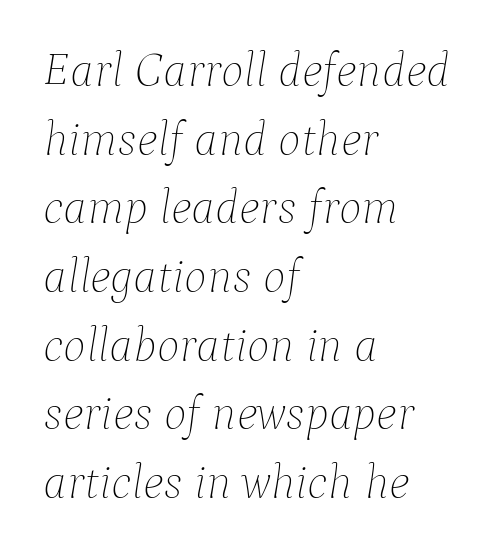
Q: Is the text bold? A: No.
Q: Is the text italic (slanted)? A: Yes, it leans right by about 9 degrees.
Q: Is the text underlined? A: No.
Q: How is the paragraph aligned? A: Left-aligned.
Q: Is the spacing between letters normal or unusually wide? A: Normal.
Q: Is the spacing between lines tight, normal or loose? A: Normal.
Q: Width (condensed, normal, or wide)? A: Normal.
Q: Stroke contrast? A: Low.
Q: x-height? A: Medium.
Q: Monospaced? A: No.
